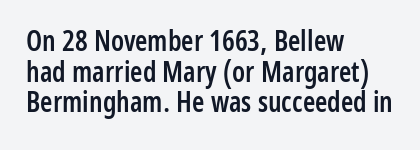
{"serif": "no", "italic": "no", "bold": "semi", "weight": "semibold", "width": "condensed", "stroke_contrast": "low", "x_height": "medium", "monospaced": "no", "underline": "no", "align": "left", "line_spacing": "tight", "line_spacing_ratio": 1.09, "letter_spacing": "normal", "letter_spacing_em": 0.0, "glyph_px": 28}
